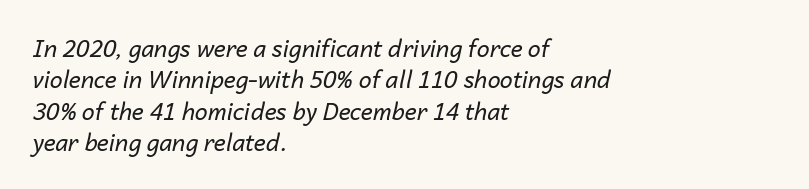
Characters are canted at an angle relative to the baseline's perpendicular. On a weight scale, this lands at 450 or below. The foot of each line stays bare and open. Tracking value appears to be zero — textbook default spacing.
